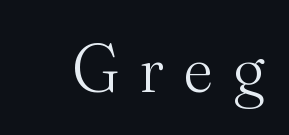
Q: Is the text bold? A: No.
Q: Is the text italic (slanted)? A: No, it is upright.
Q: Is the typeface a serif or a sans-serif typeface? A: Serif.
Q: Is the text underlined? A: No.
Q: Is the spacing between letters normal or unusually wide? A: Unusually wide.
Q: Width (condensed, normal, or wide)? A: Normal.
Q: Stroke contrast? A: Medium.
Q: x-height? A: Small.
Q: Monospaced? A: No.
